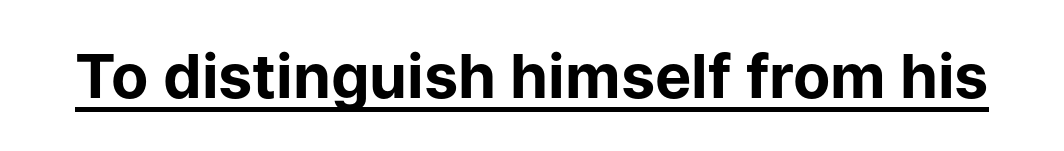
{"serif": "no", "italic": "no", "bold": "yes", "weight": "bold", "width": "normal", "stroke_contrast": "low", "x_height": "medium", "monospaced": "no", "underline": "yes", "letter_spacing": "normal", "letter_spacing_em": 0.0, "glyph_px": 61}
